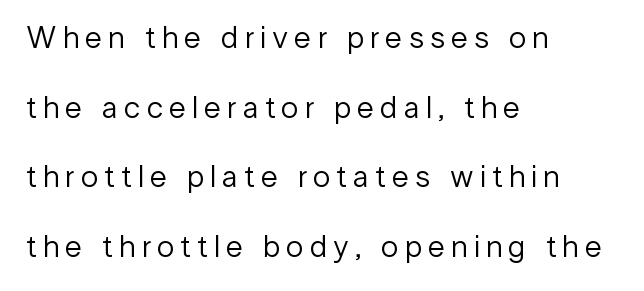
Q: Is the text bold? A: No.
Q: Is the text italic (slanted)? A: No, it is upright.
Q: Is the typeface a serif or a sans-serif typeface? A: Sans-serif.
Q: Is the text underlined? A: No.
Q: How is the paragraph aligned? A: Left-aligned.
Q: Is the spacing between letters normal or unusually wide? A: Unusually wide.
Q: Is the spacing between lines tight, normal or loose? A: Loose.
Q: Width (condensed, normal, or wide)? A: Normal.
Q: Stroke contrast? A: Low.
Q: x-height? A: Medium.
Q: Monospaced? A: No.
